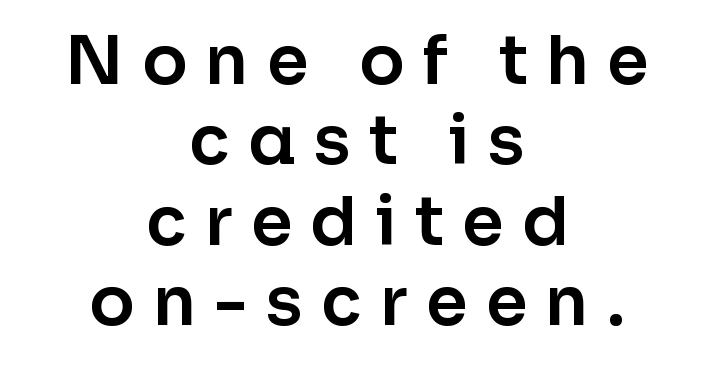
Q: Is the text italic (slanted)? A: No, it is upright.
Q: Is the typeface a serif or a sans-serif typeface? A: Sans-serif.
Q: Is the text underlined? A: No.
Q: How is the paragraph aligned? A: Centered.
Q: Is the spacing between letters normal or unusually wide? A: Unusually wide.
Q: Width (condensed, normal, or wide)? A: Normal.
Q: Stroke contrast? A: Low.
Q: x-height? A: Medium.
Q: Monospaced? A: No.
